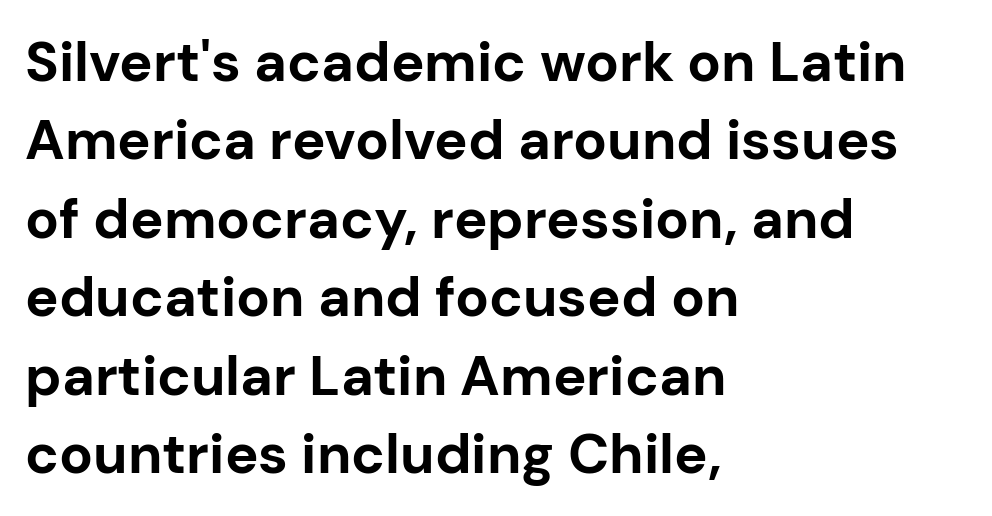
I'd call this a sans setting — the letters go barefoot. Casual observation: everything's shoved over to the left. Italic? Not at all — the glyphs are vertical. Line spacing here is normal. Each word holds together tightly as a unit, with standard inter-letter gaps.
